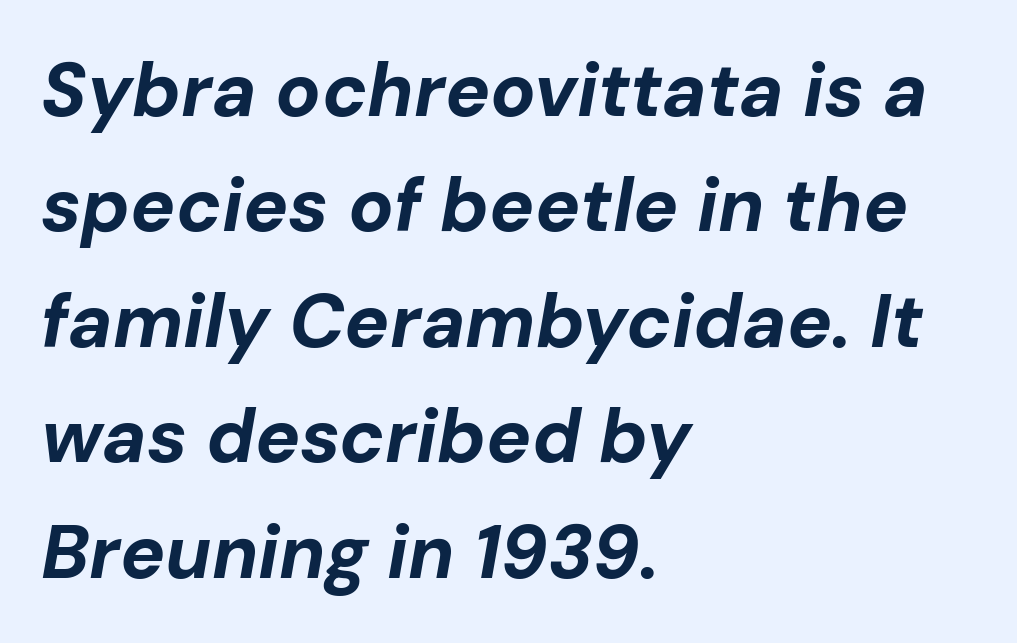
Q: Is the text bold? A: Yes.
Q: Is the text italic (slanted)? A: Yes, it leans right by about 10 degrees.
Q: Is the text underlined? A: No.
Q: How is the paragraph aligned? A: Left-aligned.
Q: Is the spacing between letters normal or unusually wide? A: Normal.
Q: Is the spacing between lines tight, normal or loose? A: Normal.
Q: Width (condensed, normal, or wide)? A: Normal.
Q: Stroke contrast? A: Low.
Q: x-height? A: Medium.
Q: Monospaced? A: No.
